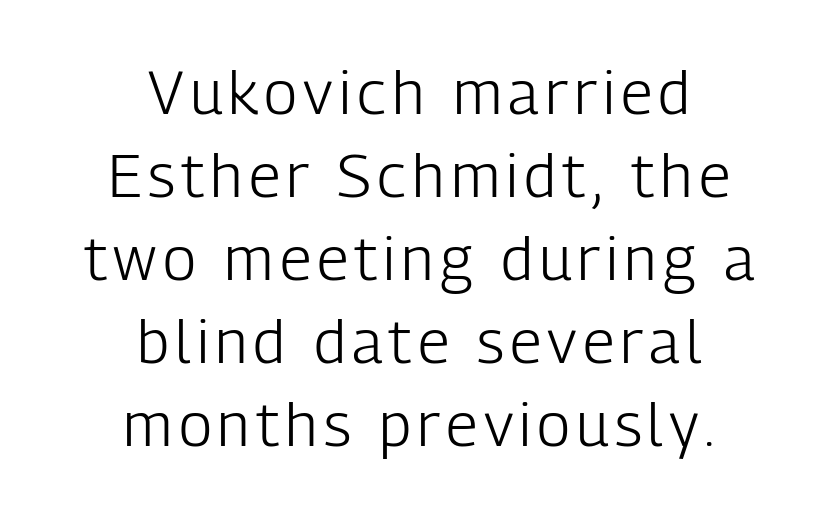
The glyphs are unaccompanied by any horizontal stroke below them. Is there any slant? The stems are plumb. A student would call this center alignment; a typographer would say set centered. Vertical stems look standard width or narrower in stroke.
